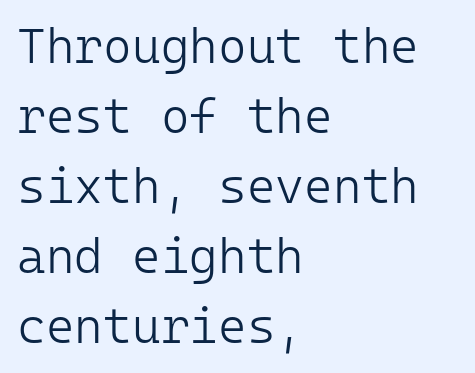
{"serif": "no", "italic": "no", "bold": "no", "weight": "light", "width": "normal", "stroke_contrast": "low", "x_height": "medium", "monospaced": "yes", "underline": "no", "align": "left", "line_spacing": "normal", "line_spacing_ratio": 1.43, "letter_spacing": "normal", "letter_spacing_em": 0.0, "glyph_px": 49}
